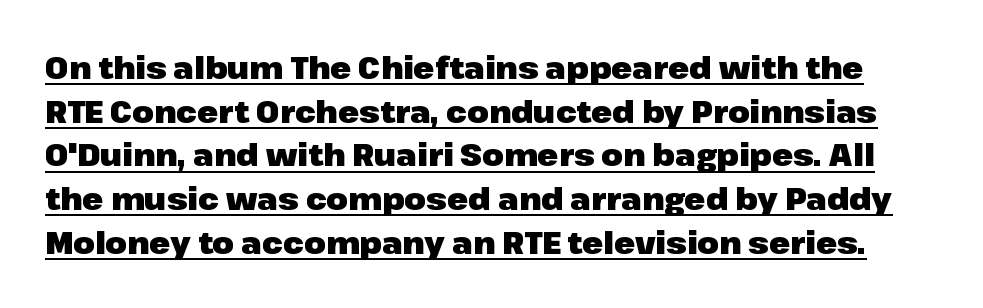
Unlike italic type, these characters show no tilt at all. If you measured baseline to baseline, you'd find a middling distance. Looks like regular typesetting: each glyph gets only the width it needs. The sample's only ornament is a line tracing under the words. The letters carry no serifs — their stems end cleanly without finishing strokes. The tracking reads as untouched default to a designer's eye.
